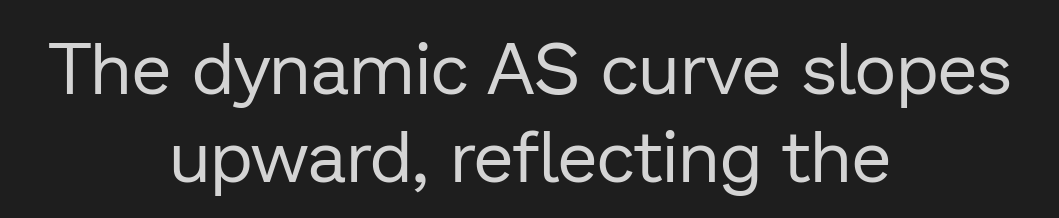
Which margin do the lines hug? Neither — every line sits in the middle. These lines were composed using upright roman letters. These lines are composed in type without serifs. Plain, unruled lines of type.
